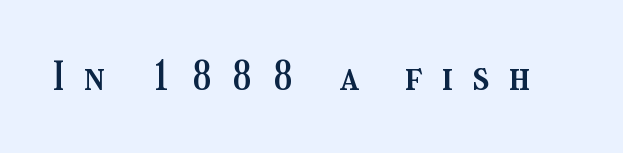
Q: Is the text italic (slanted)? A: No, it is upright.
Q: Is the text underlined? A: No.
Q: Is the spacing between letters normal or unusually wide? A: Unusually wide.
Q: Width (condensed, normal, or wide)? A: Condensed.
Q: Stroke contrast? A: Medium.
Q: x-height? A: Medium.
Q: Monospaced? A: No.
